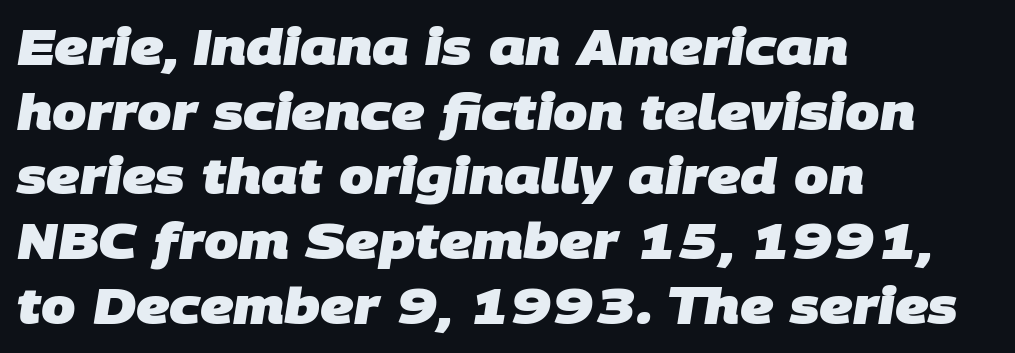
A dark, heavy texture on the line: the type is bold. What stands out about the letter spacing? Nothing — it is the standard amount. Is this a sans? Yes — the strokes have no serifs. Vertically, the passage feels balanced, rows spaced as you'd expect. The rendering uses natural spacing where letterforms have individual widths.
